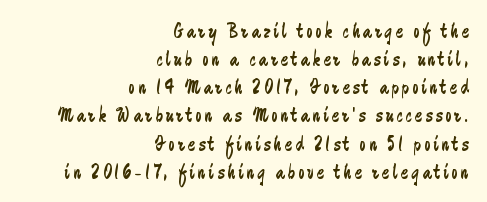
Any mark beneath the type? The region is blank. Is there much room between lines? A standard amount, neither cramped nor airy. The typesetter chose a ragged-left arrangement here. These glyphs show unthickened strokes, regular width or finer.
